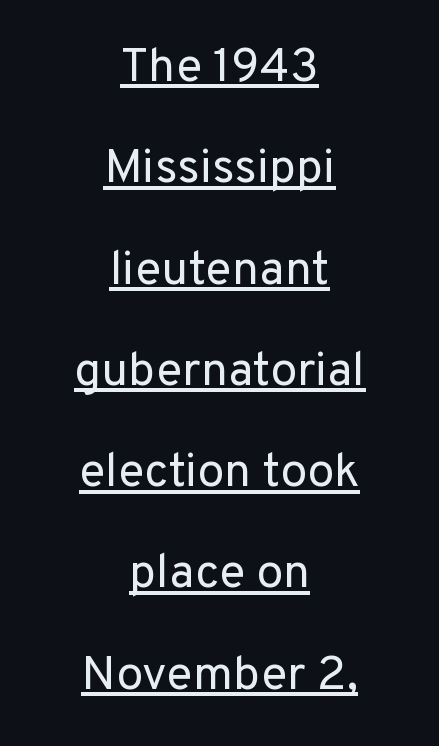
Whoever set this chose breathing room over compactness in the vertical rhythm. Is this a sans? Yes — the strokes have no serifs. Decoration check: the copy is underlined. A typesetter would mark this as roman, not italic. Do the characters align in a grid? No, the font is proportional.
